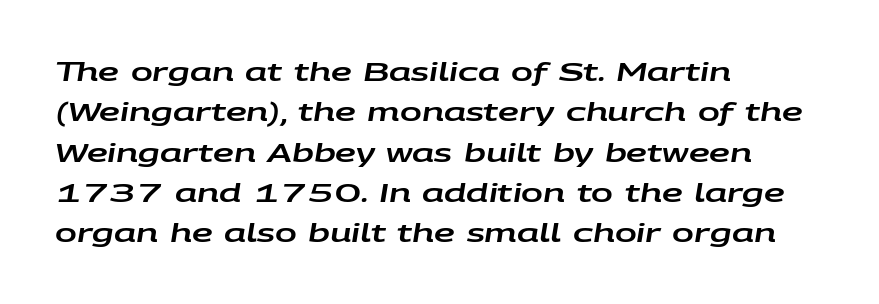
{"italic": "yes", "lean": "right", "slant_degrees": 9, "underline": "no", "align": "left", "line_spacing": "normal", "line_spacing_ratio": 1.55, "letter_spacing": "normal", "letter_spacing_em": 0.0, "glyph_px": 26}
